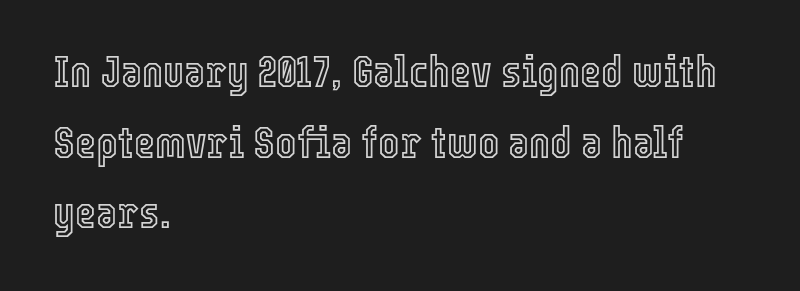
The designer left line spacing at the default. No extra tracking has been applied to these lines. These lines are set flush left with a ragged right edge. The letters stand straight up with perfectly vertical stems. Bare-footed words on every line. Proportional: the letters do not fall into vertical columns.
